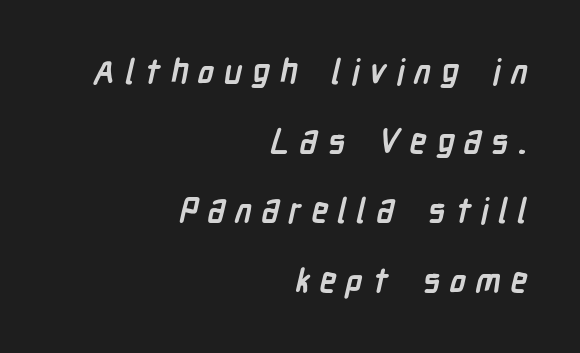
The image shows 34 px semibold, condensed sans-serif type; set right-aligned, loose line spacing (2.05x), unusually wide letter spacing (+0.28 em), not underlined; low stroke contrast and a medium x-height.
